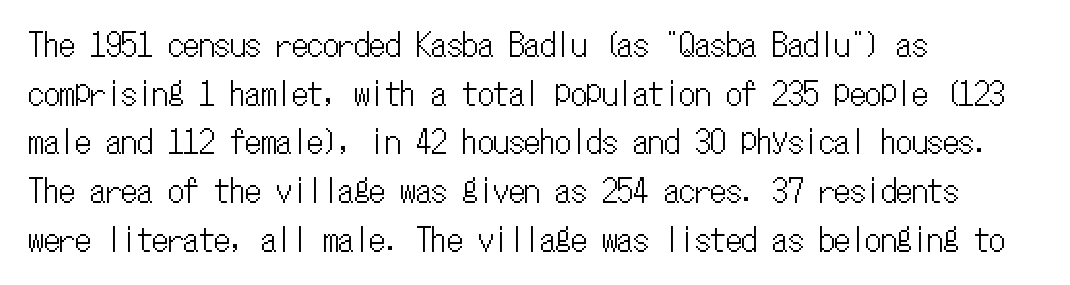
The image shows 31 px condensed type, upright, monospaced; set left-aligned, normal line spacing (1.57x), normal letter spacing, not underlined; low stroke contrast and a medium x-height.
